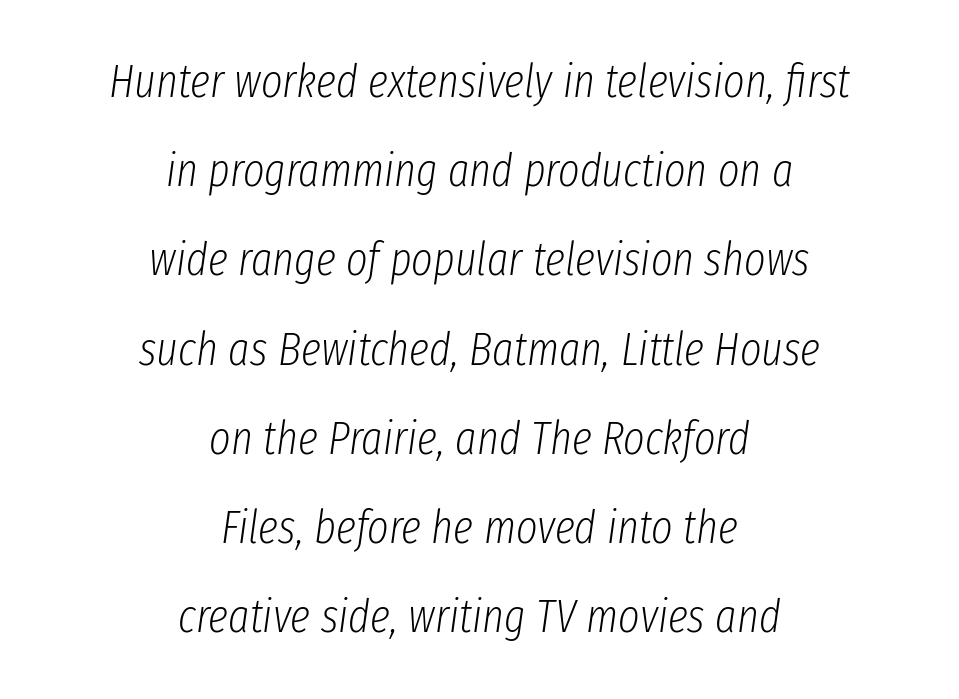
{"italic": "yes", "lean": "right", "slant_degrees": 8, "bold": "no", "weight": "light", "width": "condensed", "stroke_contrast": "low", "x_height": "medium", "monospaced": "no", "underline": "no", "align": "center", "line_spacing": "loose", "line_spacing_ratio": 1.94, "letter_spacing": "normal", "letter_spacing_em": 0.0, "glyph_px": 46}
